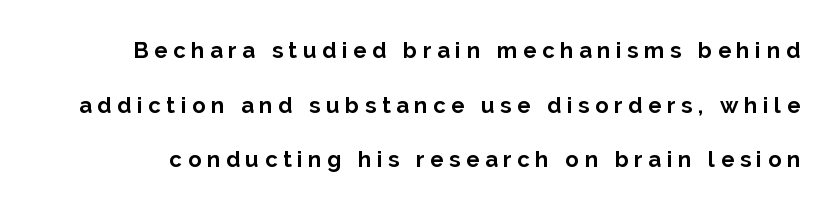
The image shows 22 px bold type, upright; set loose line spacing (2.48x), unusually wide letter spacing (+0.26 em), not underlined.
